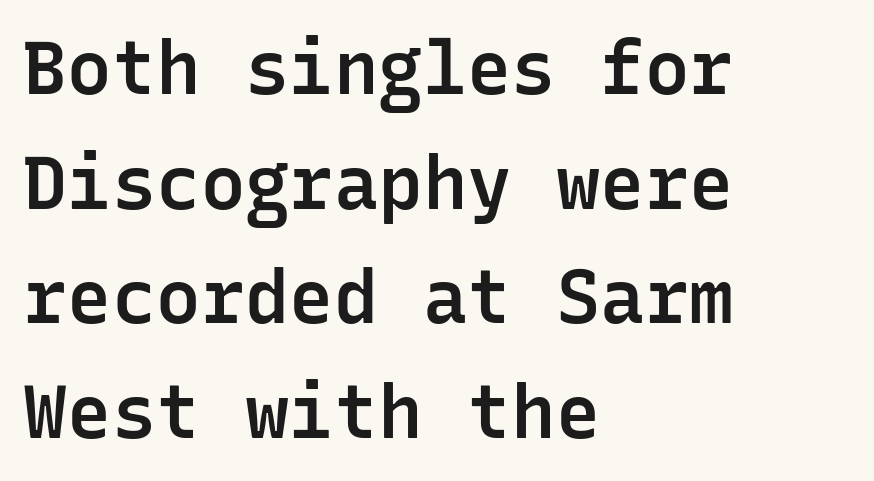
The image shows 74 px semibold sans-serif type, upright, monospaced; set left-aligned, normal line spacing (1.55x), normal letter spacing, not underlined; low stroke contrast and a medium x-height.
